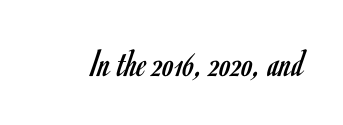
{"serif": "no", "bold": "no", "weight": "regular", "width": "condensed", "stroke_contrast": "low", "x_height": "small", "monospaced": "no", "underline": "no", "letter_spacing": "normal", "letter_spacing_em": 0.0, "glyph_px": 40}
